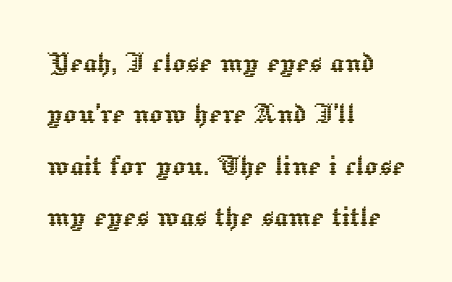
{"italic": "no", "width": "normal", "x_height": "medium", "monospaced": "no", "underline": "no", "align": "left", "line_spacing": "normal", "line_spacing_ratio": 1.51, "letter_spacing": "normal", "letter_spacing_em": 0.0, "glyph_px": 34}
